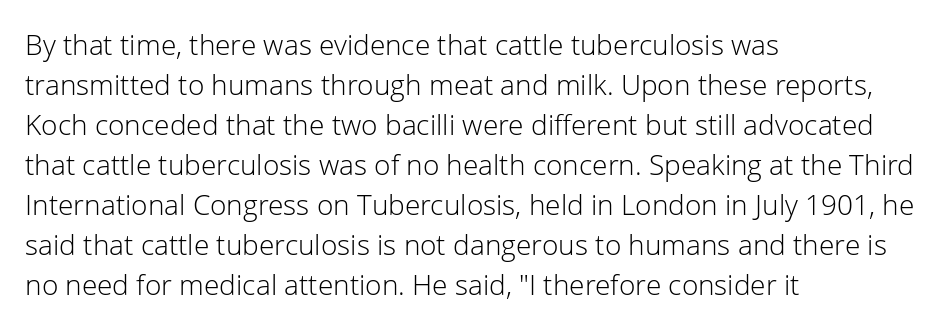
The image shows 28 px light sans-serif type, upright; set left-aligned, normal line spacing (1.43x), normal letter spacing, not underlined; low stroke contrast and a medium x-height.
